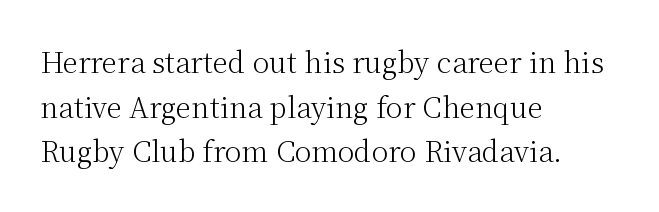
The image shows 28 px light serif type, upright; set left-aligned, normal line spacing (1.59x), normal letter spacing, not underlined; medium stroke contrast and a medium x-height.
